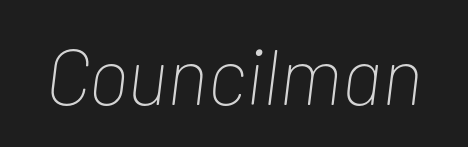
{"italic": "yes", "lean": "right", "slant_degrees": 7, "bold": "no", "weight": "thin", "width": "condensed", "stroke_contrast": "low", "x_height": "medium", "monospaced": "no", "underline": "no", "letter_spacing": "normal", "letter_spacing_em": 0.0, "glyph_px": 79}
